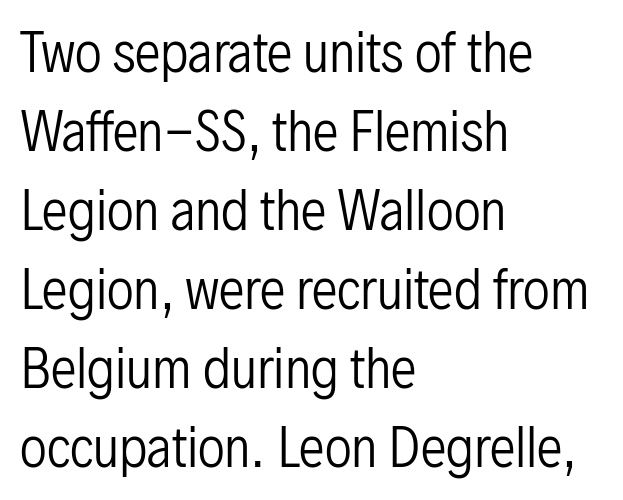
Q: Is the text bold? A: No.
Q: Is the text italic (slanted)? A: No, it is upright.
Q: Is the typeface a serif or a sans-serif typeface? A: Sans-serif.
Q: Is the text underlined? A: No.
Q: How is the paragraph aligned? A: Left-aligned.
Q: Is the spacing between letters normal or unusually wide? A: Normal.
Q: Is the spacing between lines tight, normal or loose? A: Normal.
Q: Width (condensed, normal, or wide)? A: Condensed.
Q: Stroke contrast? A: Low.
Q: x-height? A: Medium.
Q: Monospaced? A: No.
